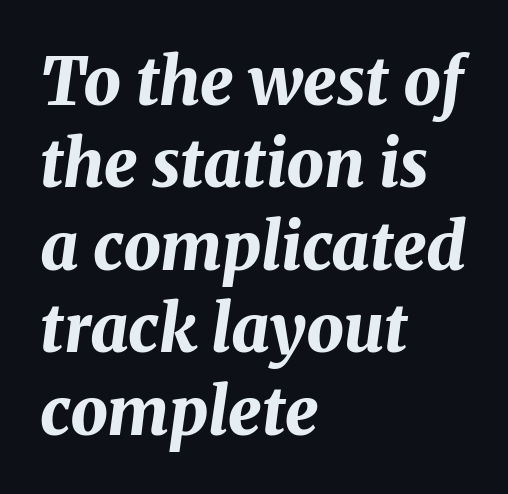
Slanted lettering throughout. A bare baseline throughout the passage. How heavy is the stroke? Heavy — this is a bold. Each word holds together tightly as a unit, with standard inter-letter gaps.
